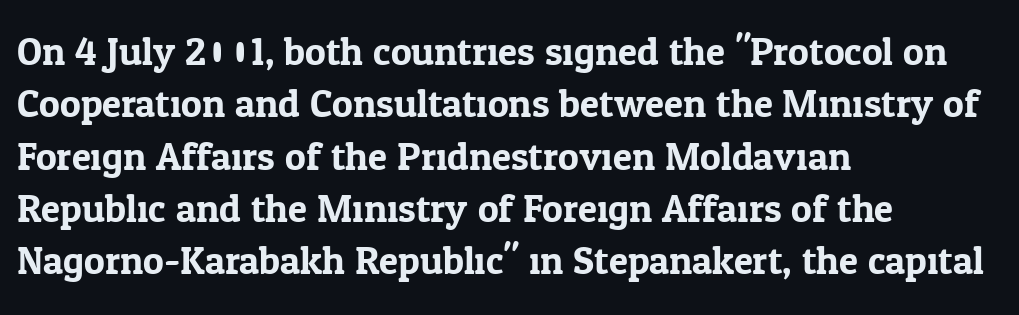
The image shows 39 px serif type, upright; set left-aligned, normal line spacing (1.34x), normal letter spacing, not underlined; low stroke contrast and a medium x-height.
